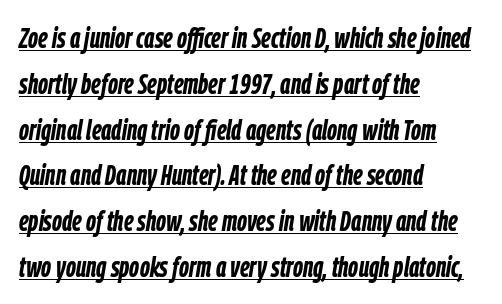
The glyphs have the mass of a bold cut. In terms of letterspacing, this is plain default setting. Students, observe: this is what conventionally led text looks like. Like a heading marked for emphasis, these lines bear an underscore. Is this a fixed-width face? No — the glyphs have proportional, varying widths.
